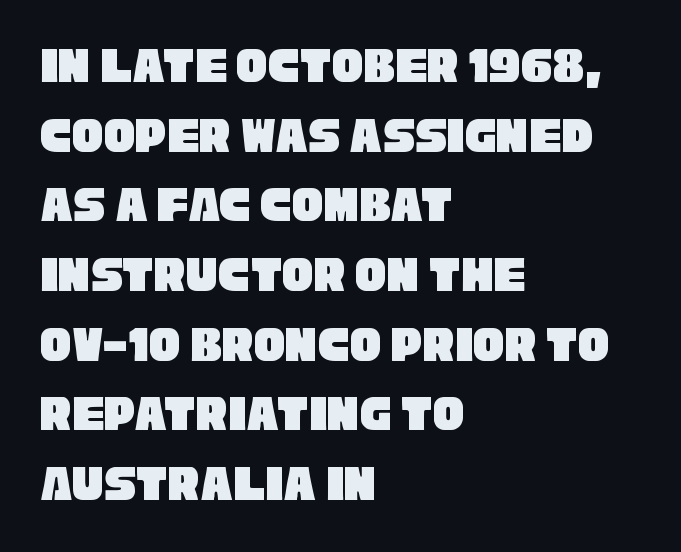
The image shows 52 px condensed sans-serif type; set left-aligned, normal line spacing (1.34x), normal letter spacing, not underlined; low stroke contrast and a large x-height.
